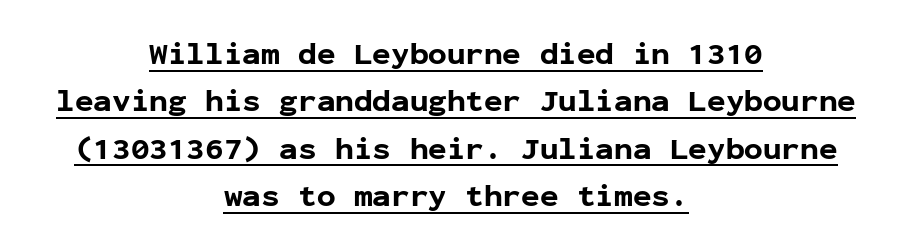
The letters march in equal steps, a hallmark of fixed-pitch type. Summary of weight: heavy, a full bold. Is there much room between lines? A standard amount, neither cramped nor airy. No extra tracking has been applied to these lines.
